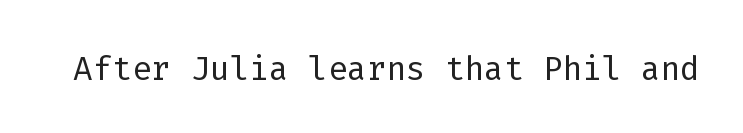
{"serif": "no", "italic": "no", "bold": "no", "weight": "light", "width": "normal", "stroke_contrast": "low", "x_height": "medium", "monospaced": "yes", "underline": "no", "letter_spacing": "normal", "letter_spacing_em": 0.0, "glyph_px": 46}
